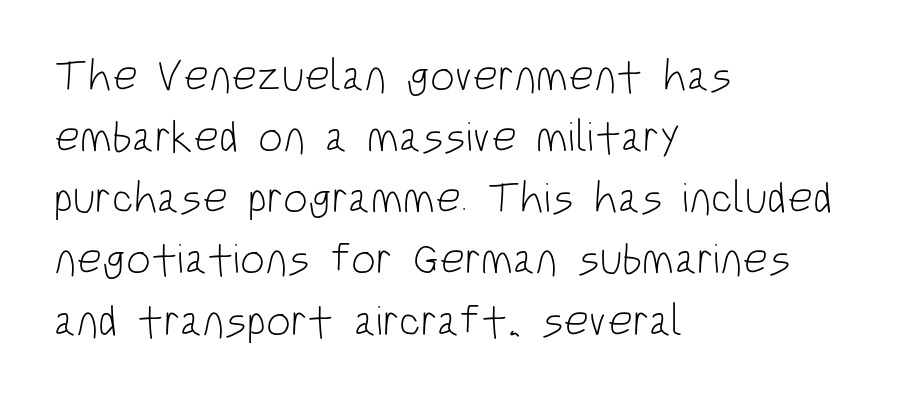
Tracking here is standard; glyphs follow each other at the usual distance. The paragraph shown leans on its left margin. The gap between lines stays unmarked. This sample has the flowing, uneven cadence of proportional lettering. This sample uses an upright cut, with every glyph sitting square on the baseline.
